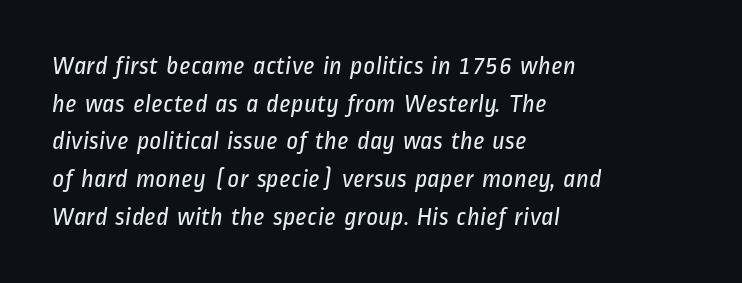
The image shows 26 px text type; set left-aligned, normal line spacing (1.45x), normal letter spacing, not underlined.
